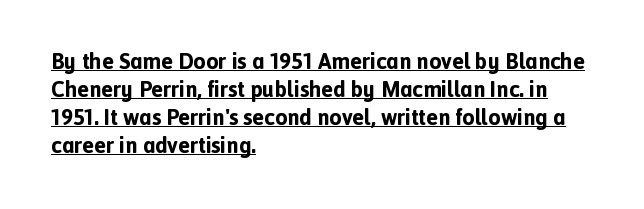
{"italic": "no", "bold": "yes", "underline": "yes", "align": "left", "line_spacing": "normal", "line_spacing_ratio": 1.27, "letter_spacing": "normal", "letter_spacing_em": 0.0, "glyph_px": 22}
